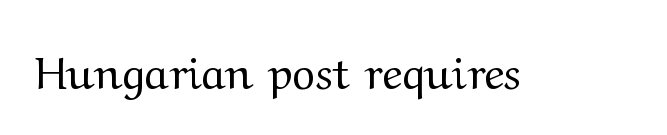
Q: Is the text bold? A: No.
Q: Is the text italic (slanted)? A: No, it is upright.
Q: Is the typeface a serif or a sans-serif typeface? A: Serif.
Q: Is the text underlined? A: No.
Q: Is the spacing between letters normal or unusually wide? A: Normal.
Q: Width (condensed, normal, or wide)? A: Wide.
Q: Stroke contrast? A: Medium.
Q: x-height? A: Medium.
Q: Monospaced? A: No.
